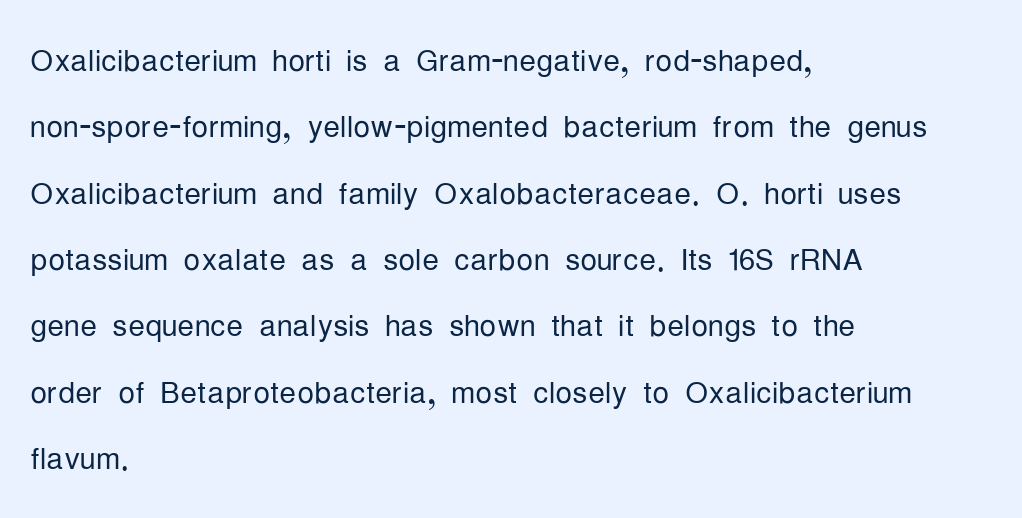
Q: Is the text bold? A: No.
Q: Is the text italic (slanted)? A: No, it is upright.
Q: Is the typeface a serif or a sans-serif typeface? A: Sans-serif.
Q: Is the text underlined? A: No.
Q: How is the paragraph aligned? A: Left-aligned.
Q: Is the spacing between letters normal or unusually wide? A: Normal.
Q: Is the spacing between lines tight, normal or loose? A: Normal.
Q: Width (condensed, normal, or wide)? A: Condensed.
Q: Stroke contrast? A: Low.
Q: x-height? A: Medium.
Q: Monospaced? A: No.
